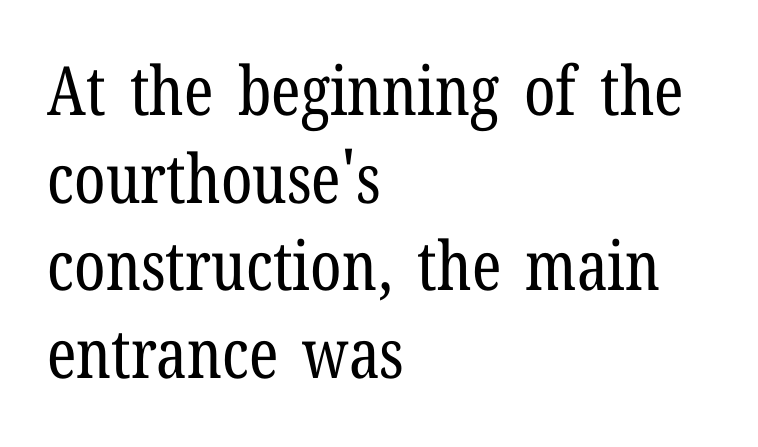
The image shows 68 px regular-weight, condensed serif type, upright; set left-aligned, normal line spacing (1.29x), normal letter spacing, not underlined; low stroke contrast and a medium x-height.
